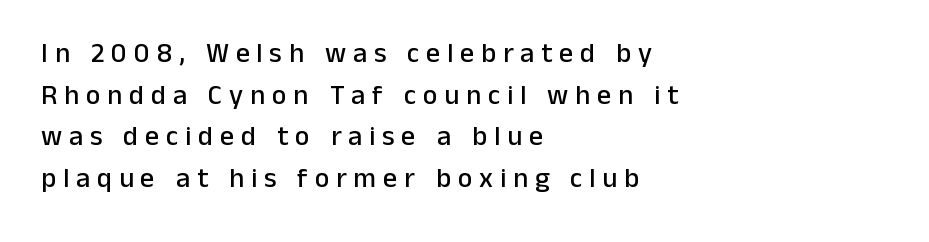
Q: Is the text italic (slanted)? A: No, it is upright.
Q: Is the typeface a serif or a sans-serif typeface? A: Sans-serif.
Q: Is the text underlined? A: No.
Q: How is the paragraph aligned? A: Left-aligned.
Q: Is the spacing between letters normal or unusually wide? A: Unusually wide.
Q: Is the spacing between lines tight, normal or loose? A: Normal.
Q: Width (condensed, normal, or wide)? A: Normal.
Q: Stroke contrast? A: Low.
Q: x-height? A: Medium.
Q: Monospaced? A: No.
